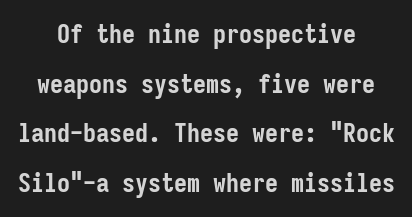
Tall strokes in this sample are plumb rather than angled. Does the weight exceed regular? Yes, all the way to bold. The letters sit at their default tracking, neither squeezed nor spread. Anything drawn beneath the words? Only blank space.
